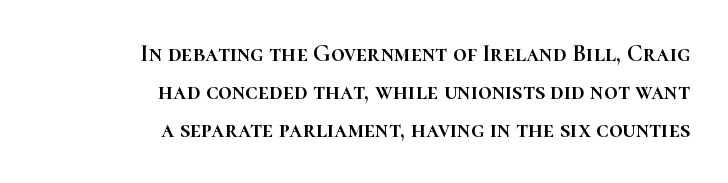
The image shows 24 px text type, upright; set right-aligned, normal line spacing (1.59x), normal letter spacing, not underlined.
